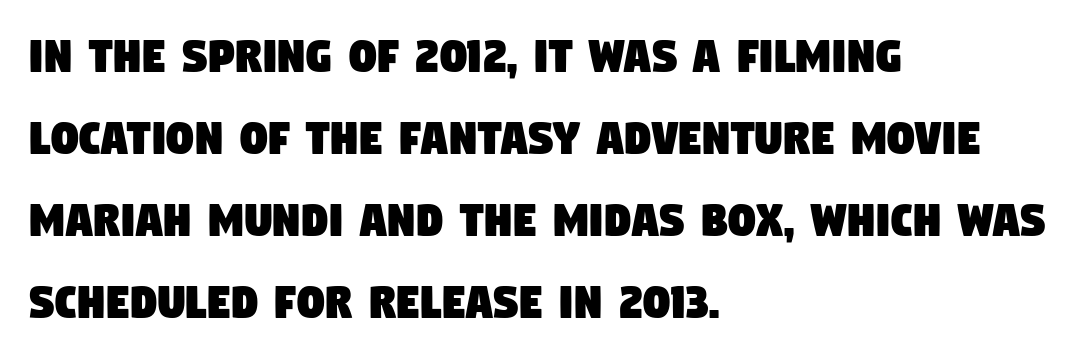
{"serif": "no", "width": "condensed", "stroke_contrast": "low", "x_height": "large", "monospaced": "no", "underline": "no", "align": "left", "line_spacing": "normal", "line_spacing_ratio": 1.52, "letter_spacing": "normal", "letter_spacing_em": 0.0, "glyph_px": 54}
